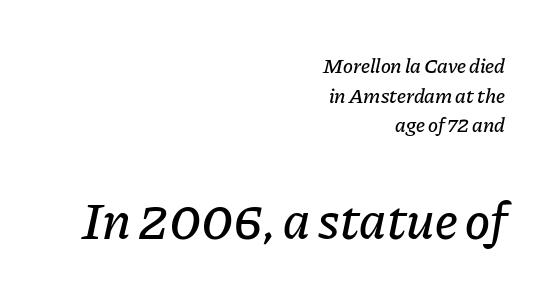
Q: Is the text italic (slanted)? A: Yes, it leans right by about 11 degrees.
Q: Is the text underlined? A: No.
Q: How is the paragraph aligned? A: Right-aligned.
Q: Is the spacing between letters normal or unusually wide? A: Normal.
Q: Is the spacing between lines tight, normal or loose? A: Normal.
Q: Which block of text is set in a larger size, the first (top) or the second (bottom)? A: The second (bottom) one.
Q: Width (condensed, normal, or wide)? A: Normal.
Q: Stroke contrast? A: Low.
Q: x-height? A: Medium.
Q: Monospaced? A: No.
